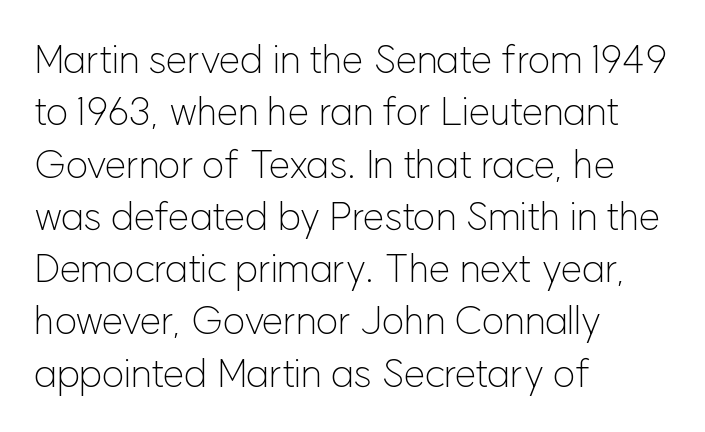
Q: Is the text bold? A: No.
Q: Is the text italic (slanted)? A: No, it is upright.
Q: Is the typeface a serif or a sans-serif typeface? A: Sans-serif.
Q: Is the text underlined? A: No.
Q: How is the paragraph aligned? A: Left-aligned.
Q: Is the spacing between letters normal or unusually wide? A: Normal.
Q: Is the spacing between lines tight, normal or loose? A: Normal.
Q: Width (condensed, normal, or wide)? A: Normal.
Q: Stroke contrast? A: Low.
Q: x-height? A: Medium.
Q: Monospaced? A: No.
